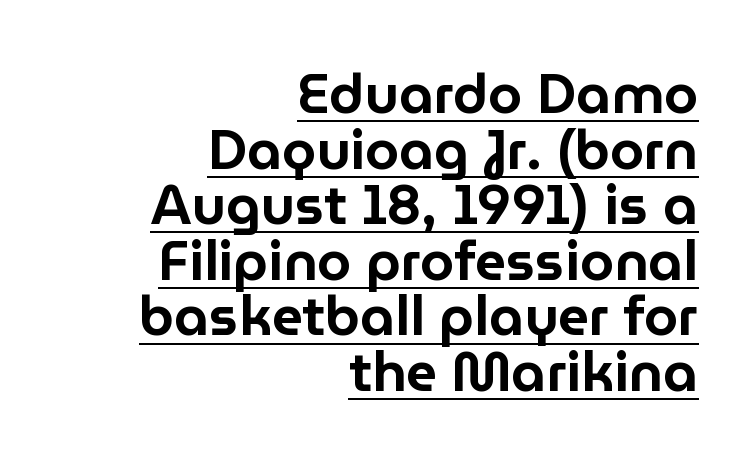
No feet cap the strokes, marking this as sans-serif type. A student would call this right alignment; a typographer would say flush right, rag left. Here the glyphs are tracked normally, forming tight word shapes. Think of a printed novel: that variable character pitch is what you see here. Line spacing here is tight.
